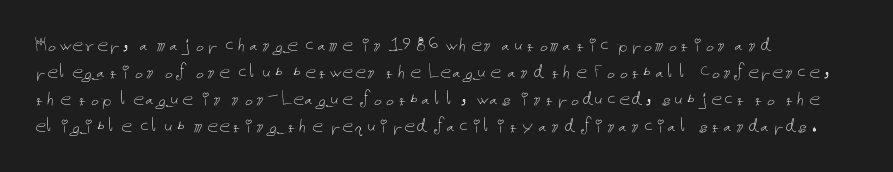
The image shows 22 px text type, upright; set left-aligned, line spacing 1.22x, normal letter spacing, not underlined.
